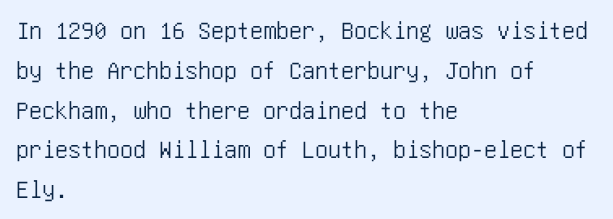
How would I describe the line gaps? Plain and ordinary. Does extra space separate the letters? No, they use regular spacing. These lines stack with their left ends in a neat column. Underlining? Definitely not there. Quick note: not italic, upright.
